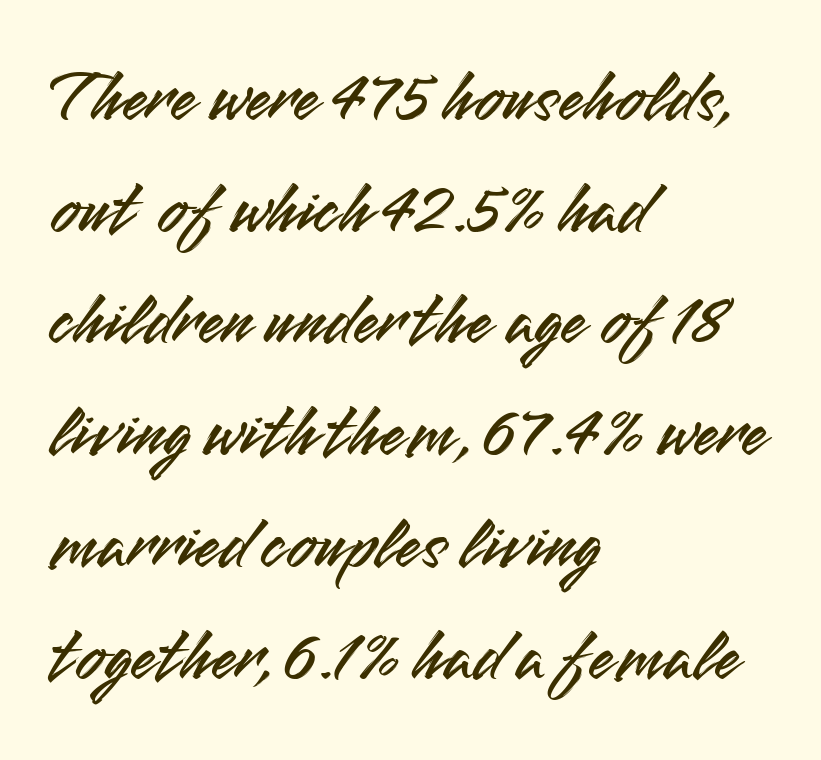
The image shows 74 px sans-serif type; set left-aligned, normal line spacing (1.51x), normal letter spacing, not underlined; medium stroke contrast and a small x-height.
